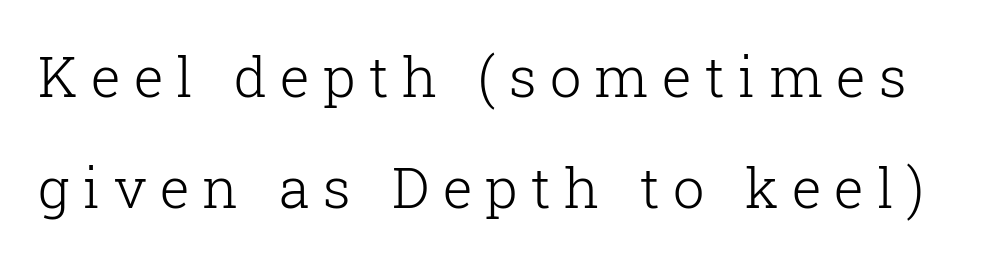
{"serif": "yes", "italic": "no", "bold": "no", "weight": "light", "width": "normal", "stroke_contrast": "low", "x_height": "medium", "monospaced": "no", "underline": "no", "line_spacing": "loose", "line_spacing_ratio": 1.98, "letter_spacing": "wide", "letter_spacing_em": 0.24, "glyph_px": 56}
